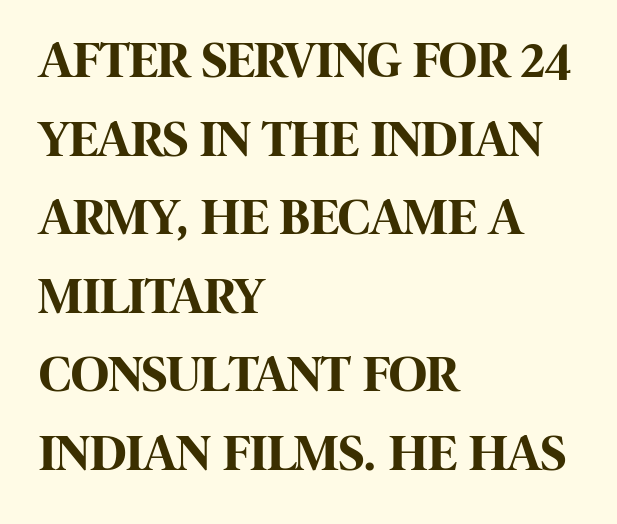
The image shows 52 px bold, condensed sans-serif type, upright; set left-aligned, normal line spacing (1.51x), normal letter spacing, not underlined; high stroke contrast and a large x-height.
